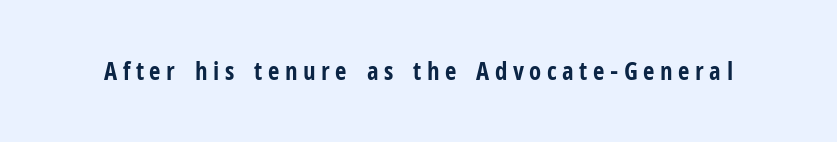
Q: Is the text bold? A: Yes.
Q: Is the text italic (slanted)? A: No, it is upright.
Q: Is the text underlined? A: No.
Q: Is the spacing between letters normal or unusually wide? A: Unusually wide.
